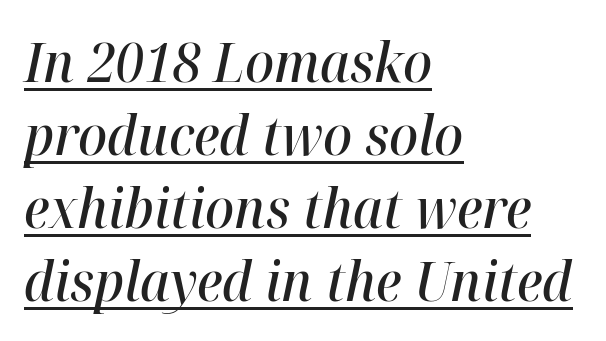
The image shows 54 px semibold type, italic (leaning right); set left-aligned, normal line spacing (1.35x), normal letter spacing, underlined; high stroke contrast and a medium x-height.
